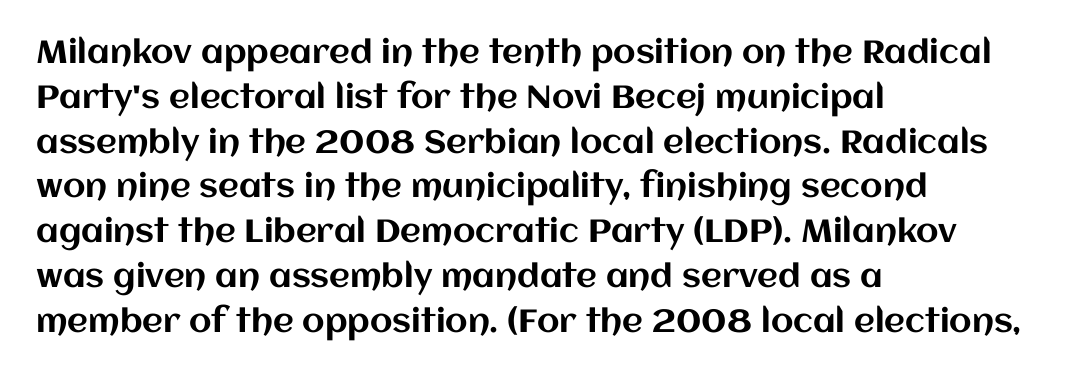
{"italic": "no", "width": "normal", "stroke_contrast": "medium", "x_height": "large", "monospaced": "no", "underline": "no", "align": "left", "line_spacing": "normal", "line_spacing_ratio": 1.4, "letter_spacing": "normal", "letter_spacing_em": 0.0, "glyph_px": 32}
